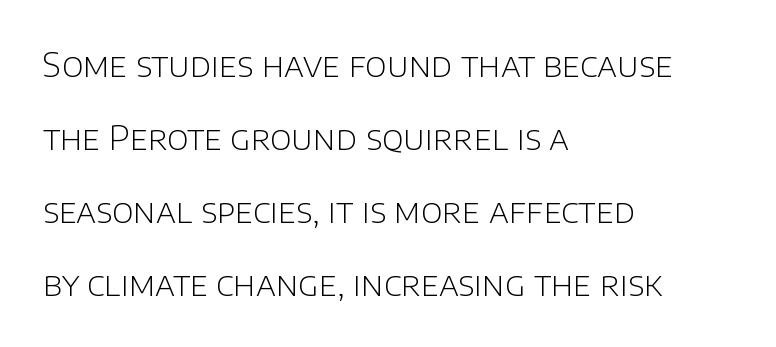
Q: Is the text bold? A: No.
Q: Is the text italic (slanted)? A: No, it is upright.
Q: Is the typeface a serif or a sans-serif typeface? A: Sans-serif.
Q: Is the text underlined? A: No.
Q: How is the paragraph aligned? A: Left-aligned.
Q: Is the spacing between letters normal or unusually wide? A: Normal.
Q: Is the spacing between lines tight, normal or loose? A: Loose.
Q: Width (condensed, normal, or wide)? A: Normal.
Q: Stroke contrast? A: Low.
Q: x-height? A: Large.
Q: Monospaced? A: No.
